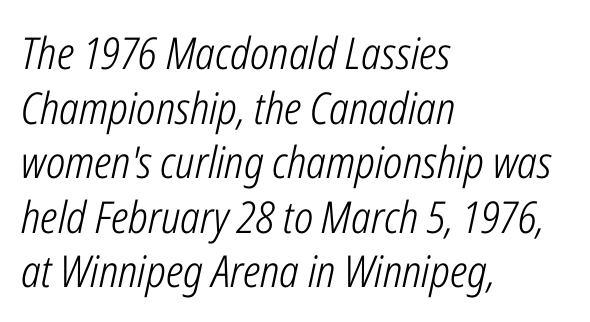
Glyph-to-glyph distance matches everyday printed text. No word sits above an underline. Is the stroke heavy? The answer is a plain regular-or-lighter. If you drew a ruler down the left edge, every line would touch it. Rendered with sloped, italic letterforms. Do the characters align in a grid? No, the font is proportional.
